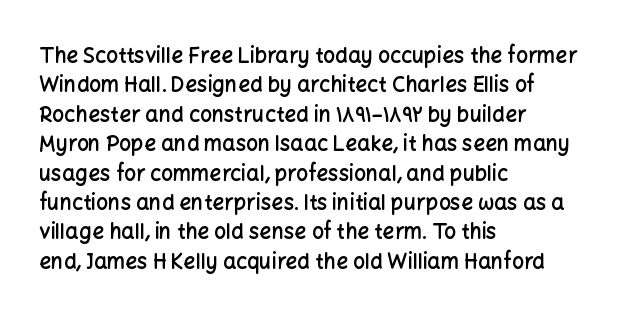
The space between consecutive lines is moderate. Its strokes are somewhat broadened, the hallmark of semibold type. Tracking value appears to be zero — textbook default spacing. These lines are set flush left with a ragged right edge. Underlining? Definitely not there. If you drew a line through each stem, it would be perfectly vertical.
